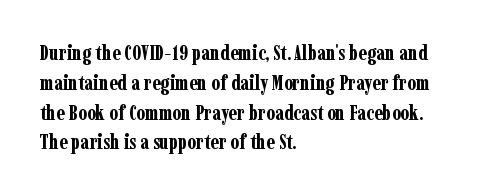
Q: Is the text bold? A: Yes.
Q: Is the text italic (slanted)? A: No, it is upright.
Q: Is the text underlined? A: No.
Q: How is the paragraph aligned? A: Left-aligned.
Q: Is the spacing between letters normal or unusually wide? A: Normal.
Q: Is the spacing between lines tight, normal or loose? A: Normal.
